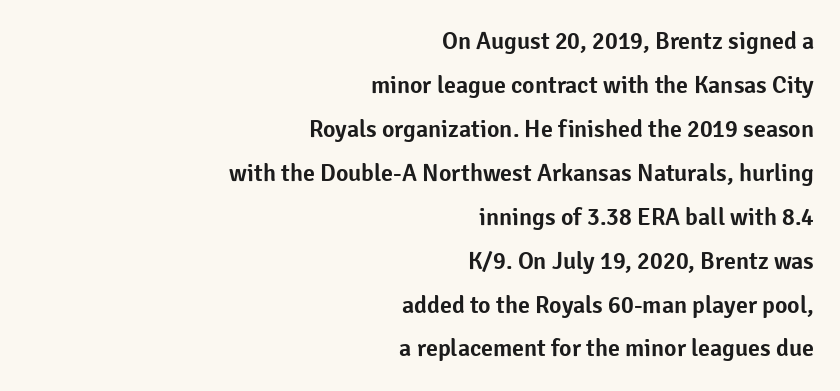
Q: Is the text italic (slanted)? A: No, it is upright.
Q: Is the text underlined? A: No.
Q: How is the paragraph aligned? A: Right-aligned.
Q: Is the spacing between letters normal or unusually wide? A: Normal.
